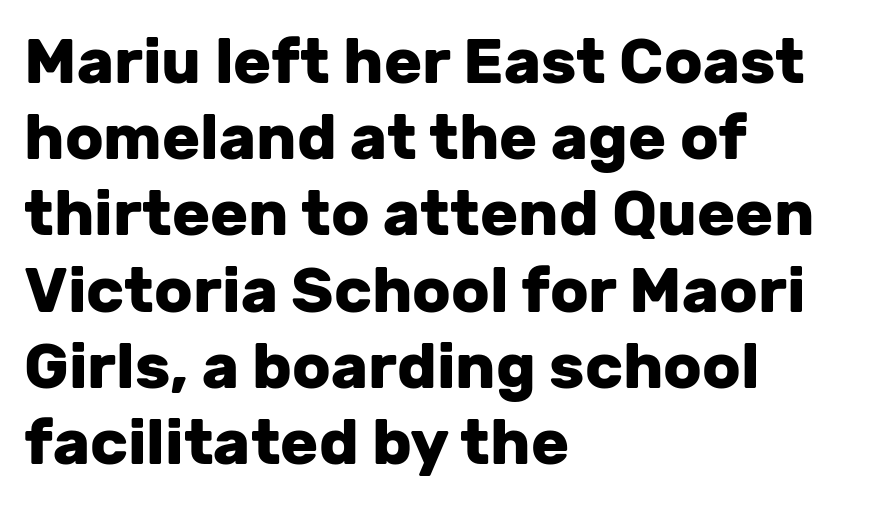
{"serif": "no", "italic": "no", "bold": "yes", "weight": "heavy", "width": "normal", "stroke_contrast": "low", "x_height": "medium", "monospaced": "no", "underline": "no", "align": "left", "line_spacing_ratio": 1.21, "letter_spacing": "normal", "letter_spacing_em": 0.0, "glyph_px": 63}
